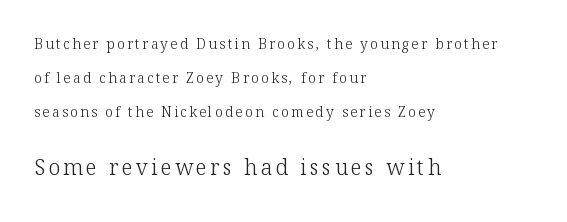
{"italic": "no", "bold": "no", "underline": "no", "align": "left", "line_spacing": "loose", "line_spacing_ratio": 2.42, "larger_block": "second", "size_ratio": 1.5, "glyph_px": 21}
